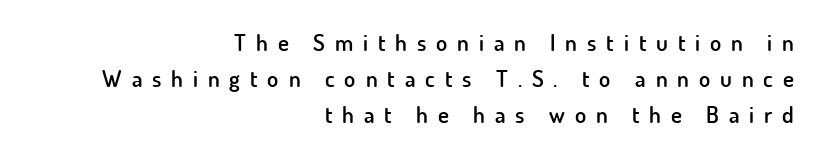
The image shows 23 px text type, upright; set right-aligned, normal line spacing (1.56x), unusually wide letter spacing (+0.43 em), not underlined.
